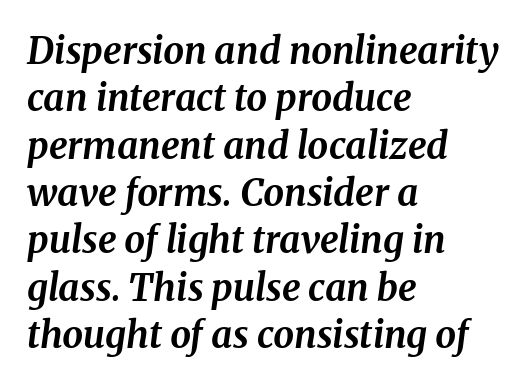
The passage shown is typed in a proportional face where columns would drift. In terms of posture, this sample is oblique. Honestly, the row spacing looks completely unremarkable. This rendering leaves character spacing at its baseline value.
